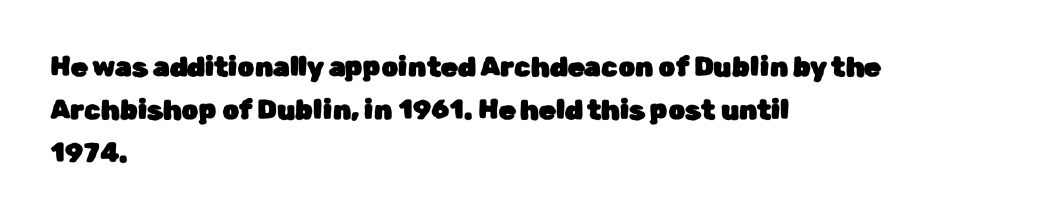
{"italic": "no", "underline": "no", "align": "left", "line_spacing": "normal", "line_spacing_ratio": 1.59, "letter_spacing": "normal", "letter_spacing_em": 0.0, "glyph_px": 27}
